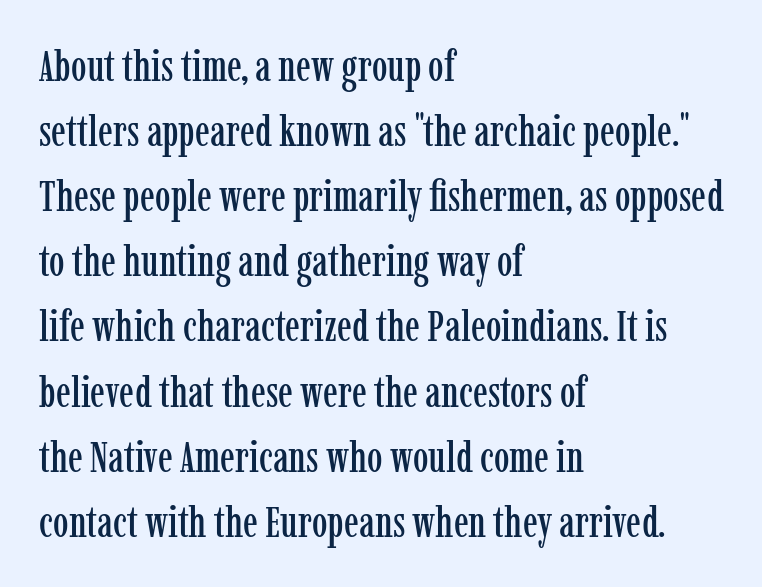
Q: Is the text italic (slanted)? A: No, it is upright.
Q: Is the typeface a serif or a sans-serif typeface? A: Serif.
Q: Is the text underlined? A: No.
Q: How is the paragraph aligned? A: Left-aligned.
Q: Is the spacing between letters normal or unusually wide? A: Normal.
Q: Is the spacing between lines tight, normal or loose? A: Normal.
Q: Width (condensed, normal, or wide)? A: Condensed.
Q: Stroke contrast? A: Low.
Q: x-height? A: Medium.
Q: Monospaced? A: No.
